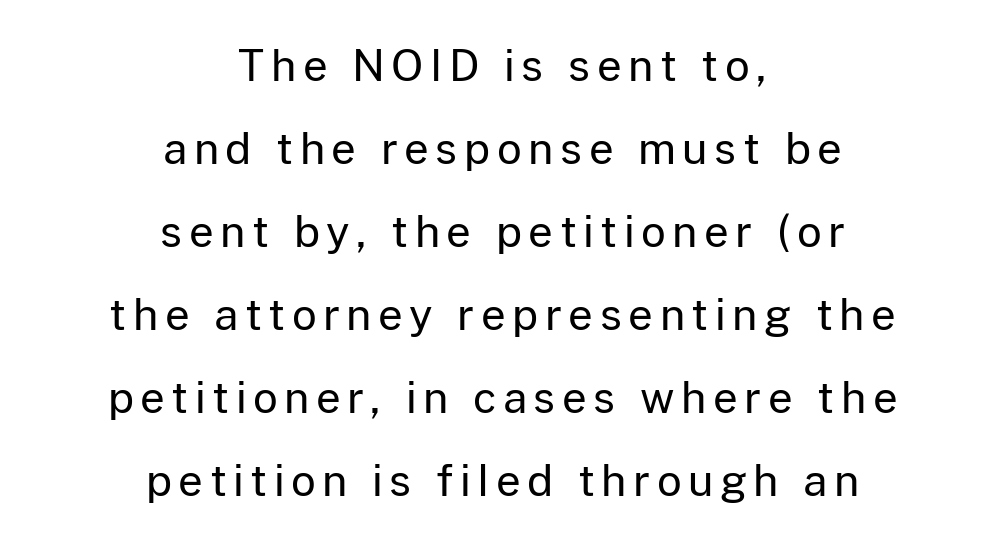
Q: Is the text bold? A: No.
Q: Is the text italic (slanted)? A: No, it is upright.
Q: Is the typeface a serif or a sans-serif typeface? A: Sans-serif.
Q: Is the text underlined? A: No.
Q: How is the paragraph aligned? A: Centered.
Q: Is the spacing between lines tight, normal or loose? A: Loose.
Q: Width (condensed, normal, or wide)? A: Normal.
Q: Stroke contrast? A: Low.
Q: x-height? A: Medium.
Q: Monospaced? A: No.
